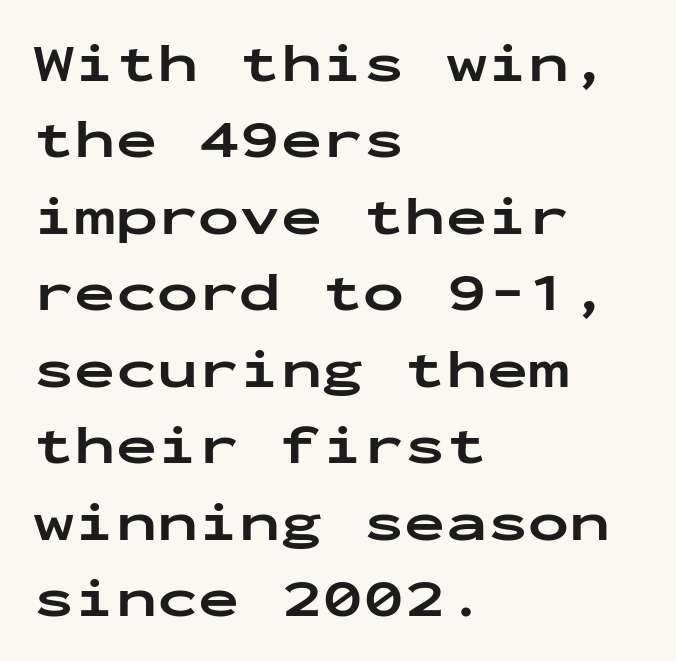
The image shows 55 px bold, wide sans-serif type, upright, monospaced; set left-aligned, normal line spacing (1.39x), normal letter spacing, not underlined; low stroke contrast and a medium x-height.
